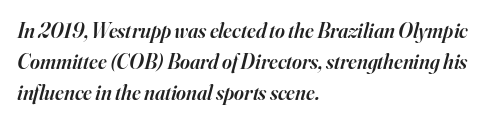
The image shows 21 px text type, italic (leaning right); set left-aligned, normal line spacing (1.48x), normal letter spacing, not underlined.
